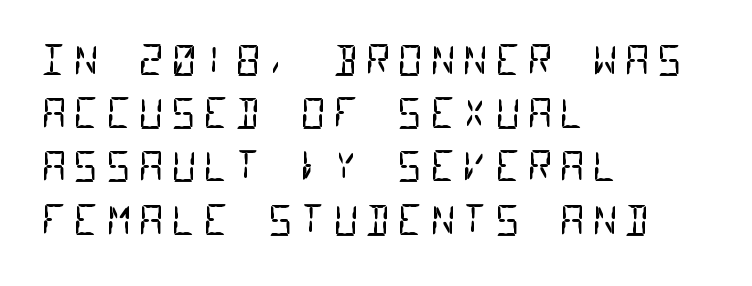
{"serif": "no", "bold": "no", "weight": "regular", "width": "condensed", "stroke_contrast": "low", "x_height": "large", "monospaced": "yes", "underline": "no", "align": "left", "line_spacing": "normal", "line_spacing_ratio": 1.33, "glyph_px": 40}
